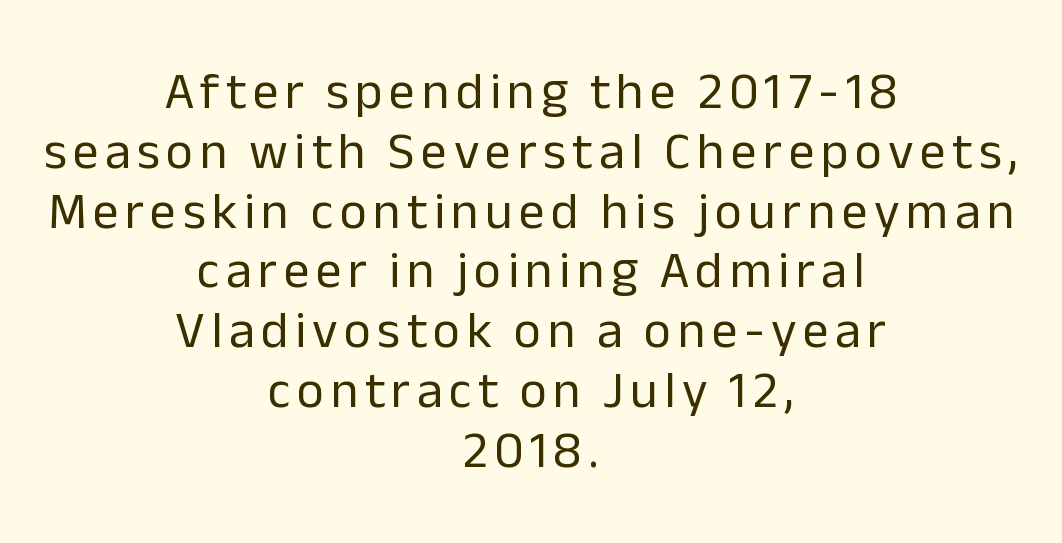
Q: Is the text bold? A: No.
Q: Is the text italic (slanted)? A: No, it is upright.
Q: Is the typeface a serif or a sans-serif typeface? A: Sans-serif.
Q: Is the text underlined? A: No.
Q: How is the paragraph aligned? A: Centered.
Q: Is the spacing between lines tight, normal or loose? A: Tight.
Q: Width (condensed, normal, or wide)? A: Normal.
Q: Stroke contrast? A: Low.
Q: x-height? A: Medium.
Q: Monospaced? A: No.
